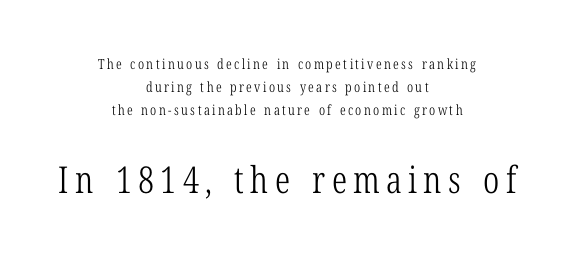
{"serif": "yes", "italic": "no", "bold": "no", "weight": "light", "width": "condensed", "stroke_contrast": "low", "x_height": "medium", "monospaced": "no", "underline": "no", "align": "center", "line_spacing": "normal", "line_spacing_ratio": 1.66, "larger_block": "second", "size_ratio": 2.64, "glyph_px": 37}
